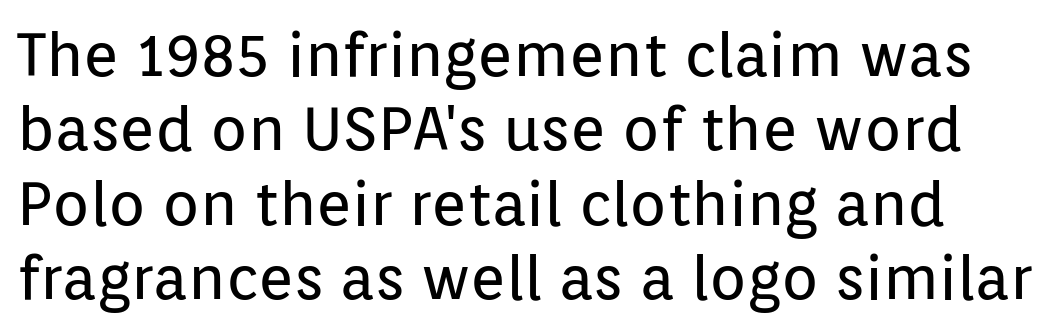
{"serif": "no", "italic": "no", "bold": "no", "weight": "regular", "width": "normal", "stroke_contrast": "low", "x_height": "medium", "monospaced": "no", "underline": "no", "line_spacing_ratio": 1.22, "letter_spacing": "normal", "letter_spacing_em": 0.0, "glyph_px": 61}
